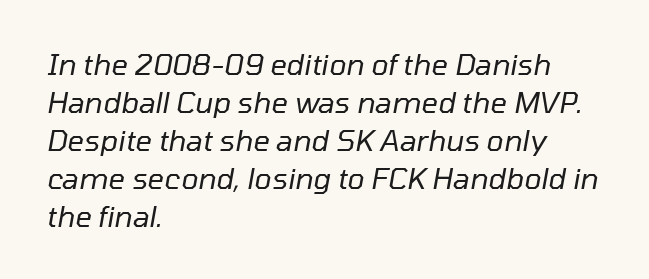
It's the slanting kind of type. Students, note that the glyphs here touch the page at normal intervals. If you measured baseline to baseline, you'd find a middling distance. The rendering anchors every line to the left-hand side.
